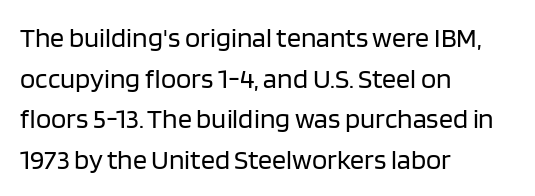
The image shows 28 px regular-weight sans-serif type, upright; set left-aligned, normal line spacing (1.45x), normal letter spacing, not underlined; low stroke contrast and a large x-height.
